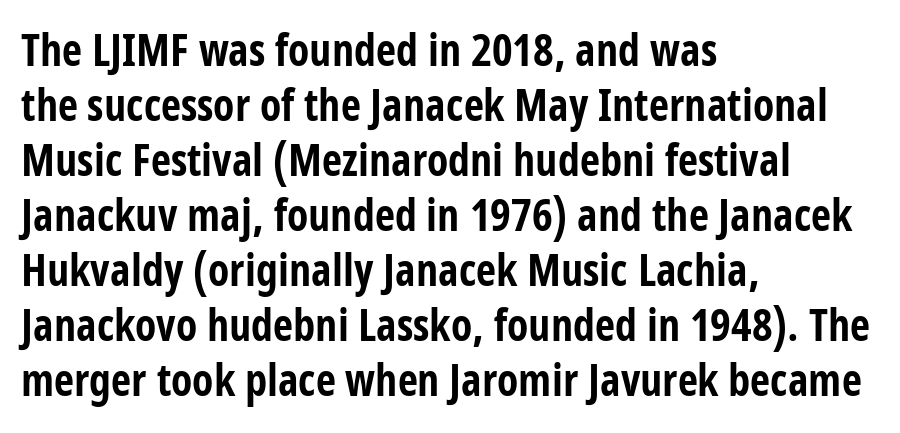
Q: Is the text bold? A: Yes.
Q: Is the text italic (slanted)? A: No, it is upright.
Q: Is the typeface a serif or a sans-serif typeface? A: Sans-serif.
Q: Is the text underlined? A: No.
Q: How is the paragraph aligned? A: Left-aligned.
Q: Is the spacing between letters normal or unusually wide? A: Normal.
Q: Is the spacing between lines tight, normal or loose? A: Normal.
Q: Width (condensed, normal, or wide)? A: Condensed.
Q: Stroke contrast? A: Low.
Q: x-height? A: Large.
Q: Monospaced? A: No.
